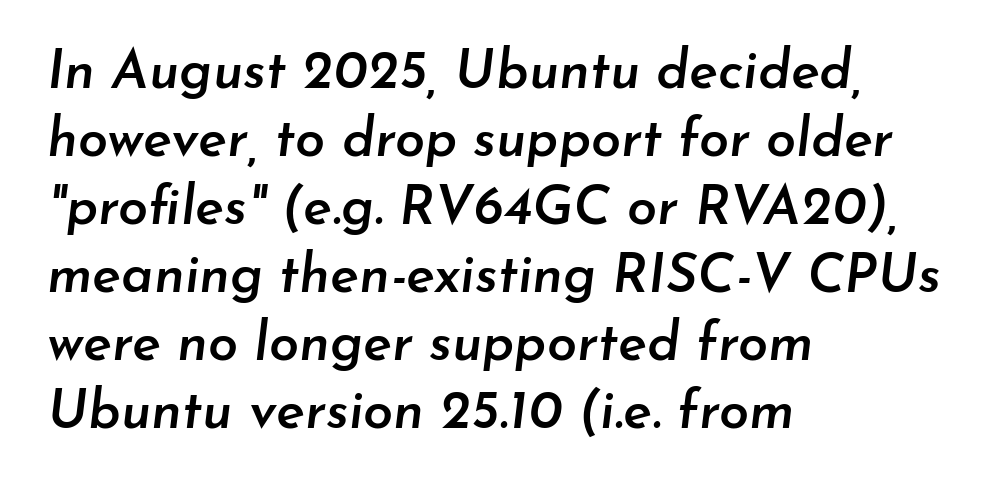
The image shows 54 px semibold type, italic (leaning right); set left-aligned, normal line spacing (1.26x), normal letter spacing, not underlined; low stroke contrast and a small x-height.
